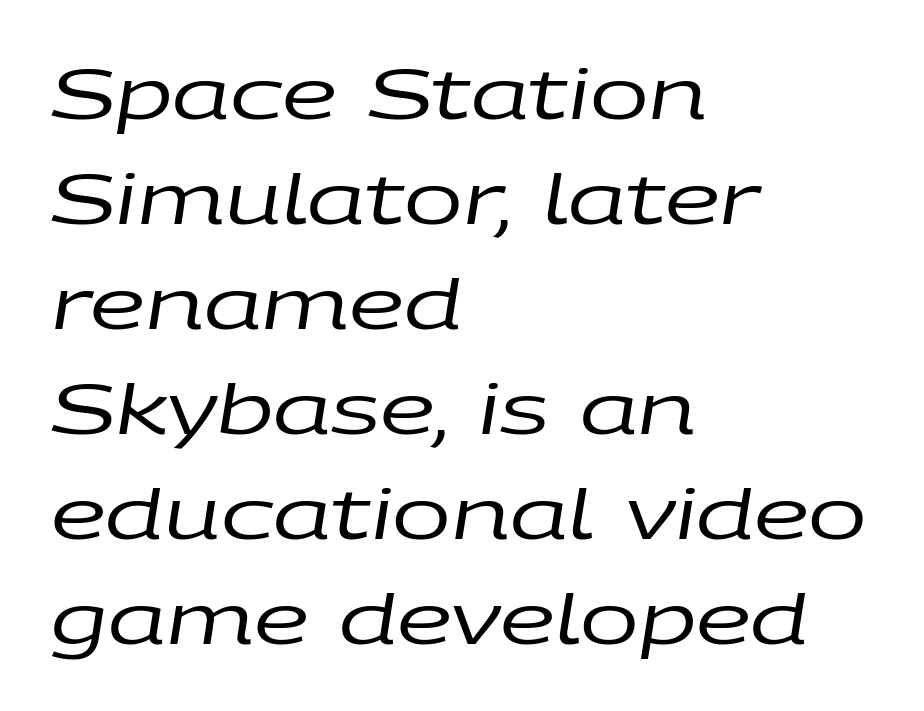
Spacing verdict: proportional, widths tailored to each character. The leading is moderate, giving the passage an even texture. The type is set solid horizontally, with unmodified tracking. Line beginnings align vertically; line endings do not.
